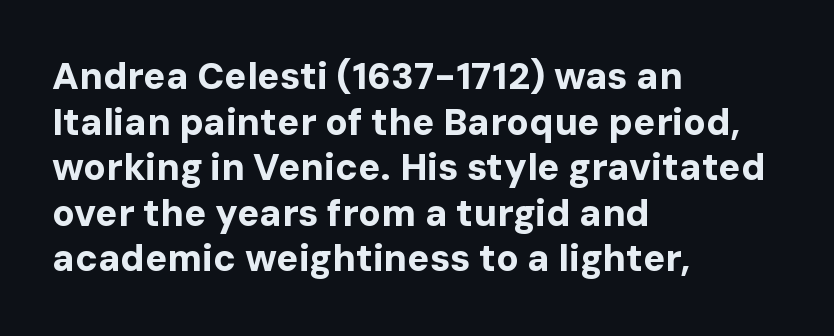
The image shows 37 px bold sans-serif type, upright; set left-aligned, line spacing 1.23x, normal letter spacing, not underlined; low stroke contrast and a medium x-height.
